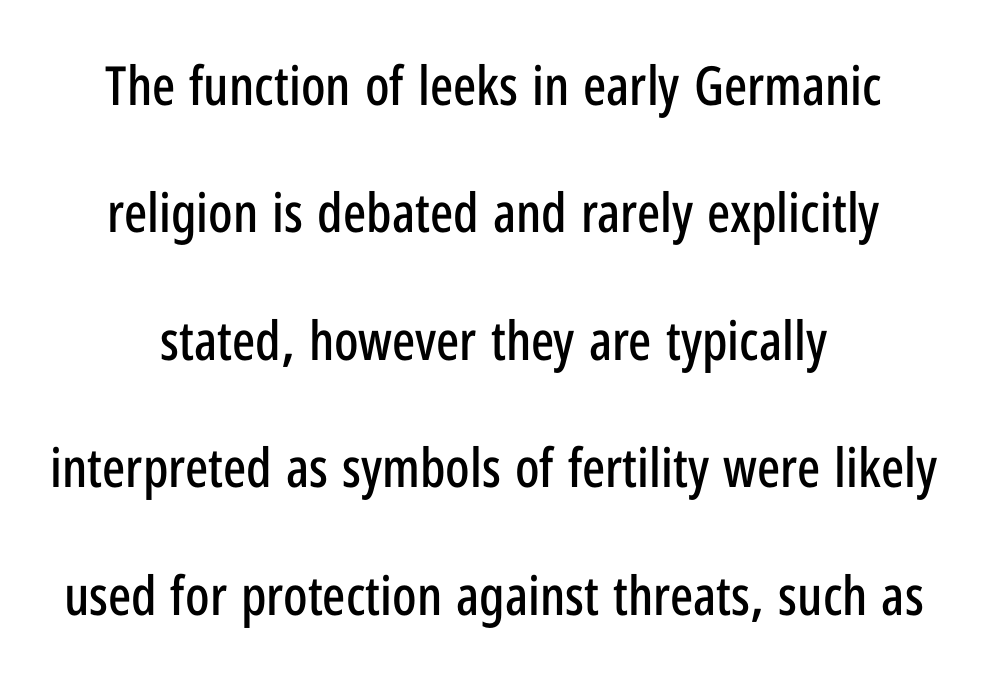
The image shows 54 px condensed sans-serif type, upright; set centered, loose line spacing (2.36x), normal letter spacing, not underlined; low stroke contrast and a medium x-height.
